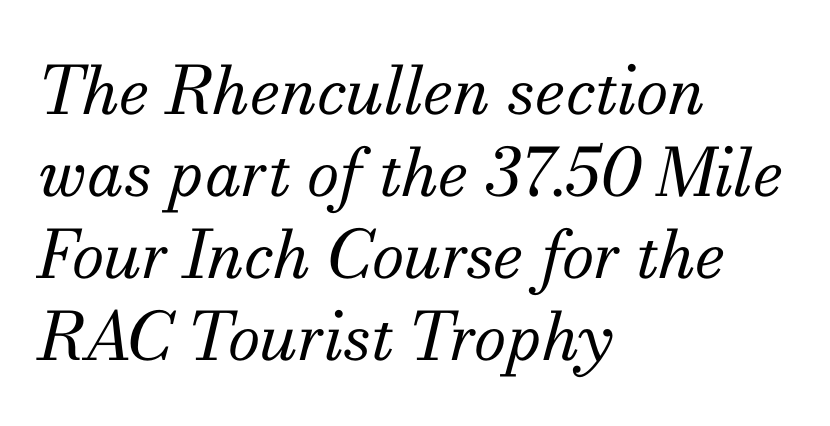
{"serif": "yes", "italic": "yes", "lean": "right", "slant_degrees": 13, "bold": "no", "weight": "regular", "width": "normal", "stroke_contrast": "medium", "x_height": "small", "monospaced": "no", "underline": "no", "align": "left", "line_spacing_ratio": 1.24, "letter_spacing": "normal", "letter_spacing_em": 0.0, "glyph_px": 66}
